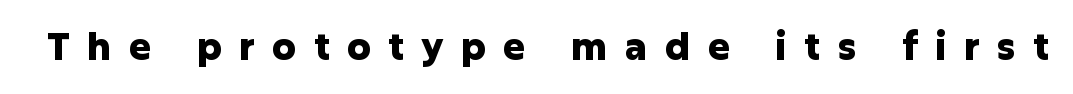
The image shows 37 px heavy sans-serif type, upright; set unusually wide letter spacing (+0.47 em), not underlined; low stroke contrast and a medium x-height.
